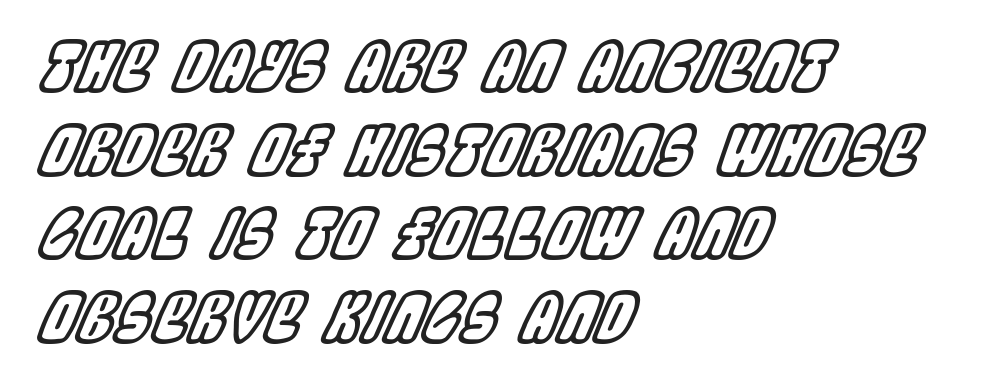
The image shows 67 px condensed type, italic (leaning right); set left-aligned, normal line spacing (1.25x), normal letter spacing, not underlined; a large x-height.
